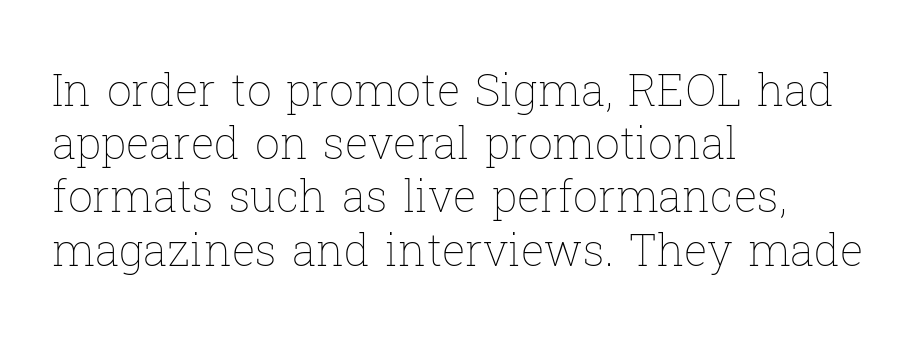
The image shows 44 px thin type, upright; set left-aligned, line spacing 1.21x, normal letter spacing, not underlined; low stroke contrast and a medium x-height.
